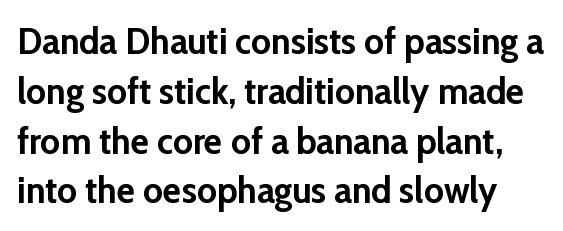
Characters remain perfectly vertical along every line. Horizontal bands of white between lines are of average thickness. Observe the absence of serifs on each vertical stroke in this sample. Lines of text with bare space underneath. Typographic density is high because the face is bold.
